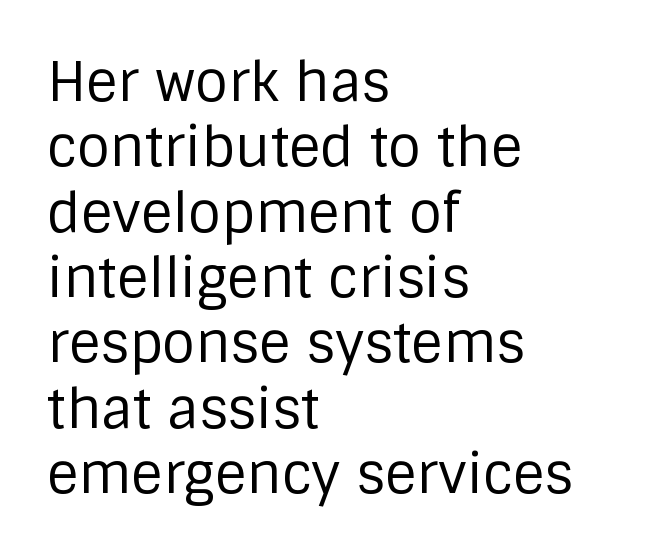
The image shows 54 px regular-weight sans-serif type, upright; set left-aligned, line spacing 1.21x, normal letter spacing, not underlined; low stroke contrast and a large x-height.
